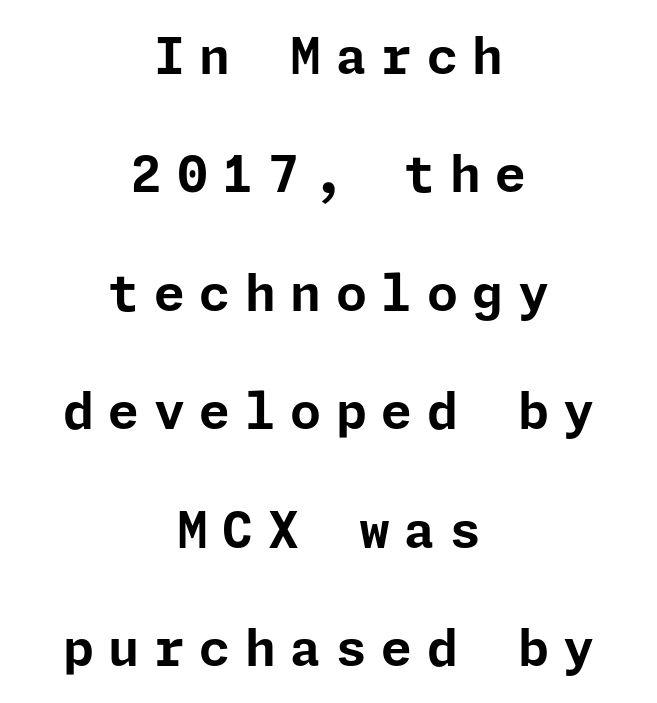
Q: Is the text bold? A: Yes.
Q: Is the text italic (slanted)? A: No, it is upright.
Q: Is the typeface a serif or a sans-serif typeface? A: Sans-serif.
Q: Is the text underlined? A: No.
Q: How is the paragraph aligned? A: Centered.
Q: Is the spacing between letters normal or unusually wide? A: Unusually wide.
Q: Is the spacing between lines tight, normal or loose? A: Loose.
Q: Width (condensed, normal, or wide)? A: Normal.
Q: Stroke contrast? A: Low.
Q: x-height? A: Medium.
